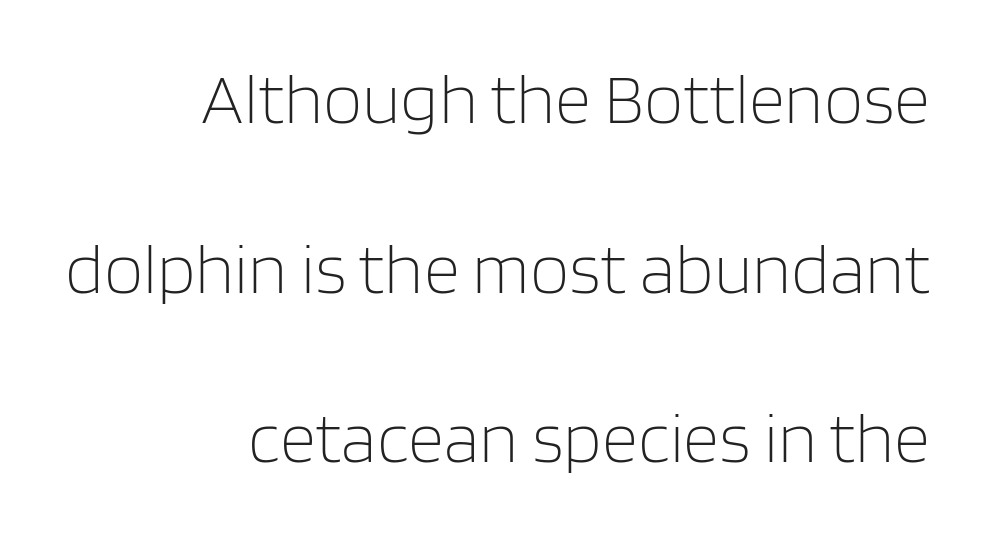
{"serif": "no", "italic": "no", "bold": "no", "weight": "light", "width": "normal", "stroke_contrast": "low", "x_height": "large", "monospaced": "no", "underline": "no", "align": "right", "line_spacing": "loose", "line_spacing_ratio": 2.39, "letter_spacing": "normal", "letter_spacing_em": 0.0, "glyph_px": 71}
